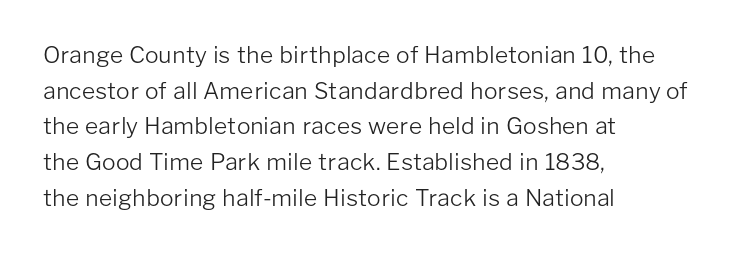
Q: Is the text bold? A: No.
Q: Is the text italic (slanted)? A: No, it is upright.
Q: Is the text underlined? A: No.
Q: How is the paragraph aligned? A: Left-aligned.
Q: Is the spacing between letters normal or unusually wide? A: Normal.
Q: Is the spacing between lines tight, normal or loose? A: Normal.
